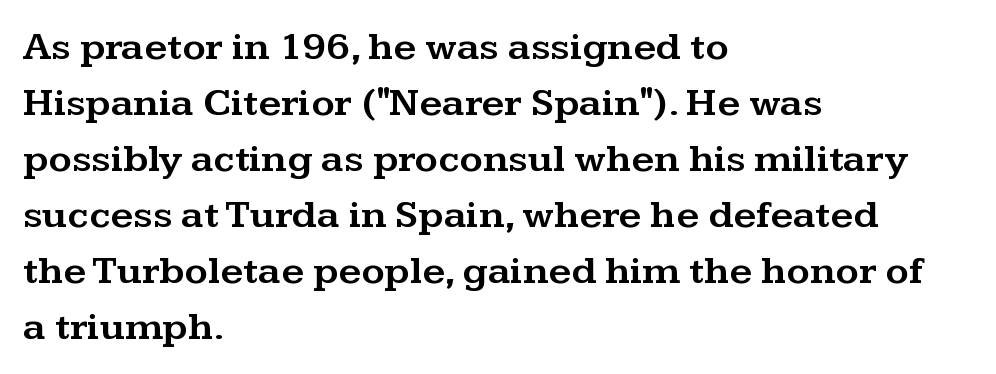
{"serif": "yes", "italic": "no", "width": "wide", "stroke_contrast": "medium", "x_height": "medium", "monospaced": "no", "underline": "no", "align": "left", "line_spacing": "normal", "line_spacing_ratio": 1.4, "letter_spacing": "normal", "letter_spacing_em": 0.0, "glyph_px": 40}
